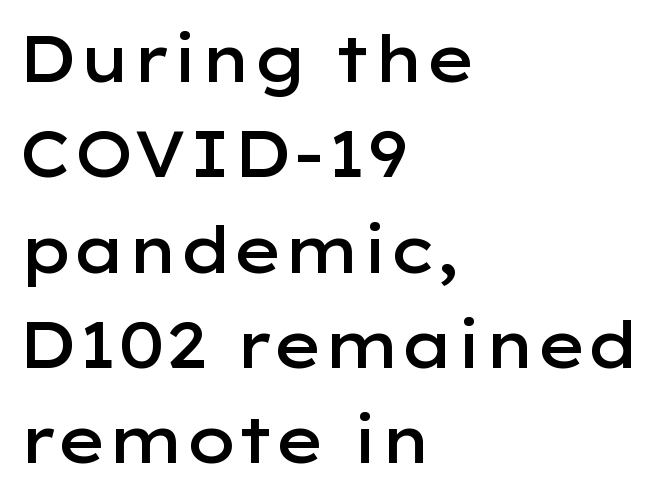
Quick note: interline space is typical. Nobody drew a line under any word here. The paragraph shown leans on its left margin. Every character sits straight up, as roman type does. In terms of letterspacing, this is plain default setting.
